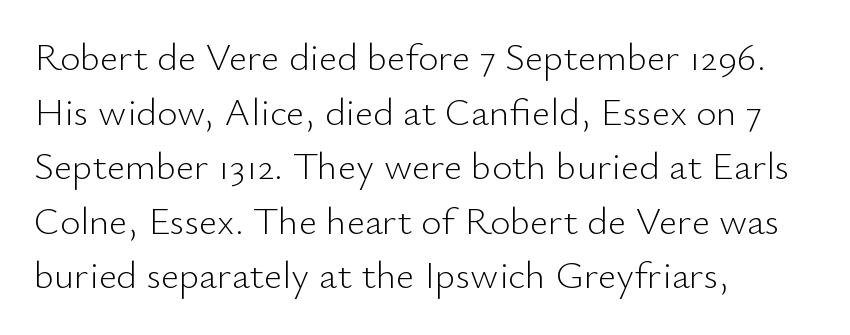
The image shows 39 px light sans-serif type, upright; set left-aligned, normal line spacing (1.4x), normal letter spacing, not underlined; low stroke contrast and a small x-height.
